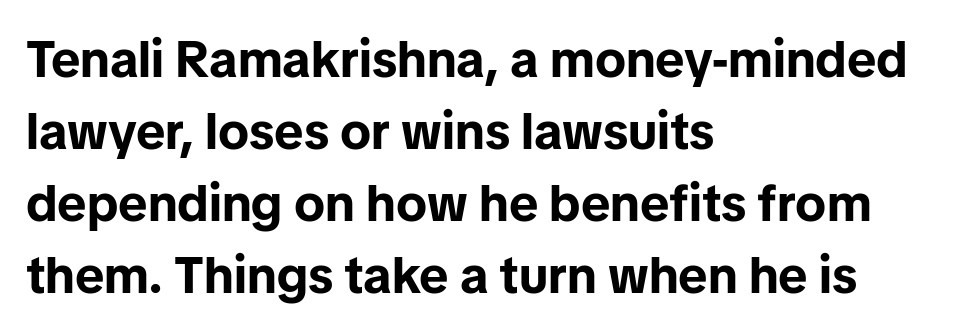
{"serif": "no", "italic": "no", "bold": "yes", "weight": "bold", "width": "normal", "stroke_contrast": "low", "x_height": "medium", "monospaced": "no", "underline": "no", "align": "left", "line_spacing": "normal", "line_spacing_ratio": 1.41, "letter_spacing": "normal", "letter_spacing_em": 0.0, "glyph_px": 51}
